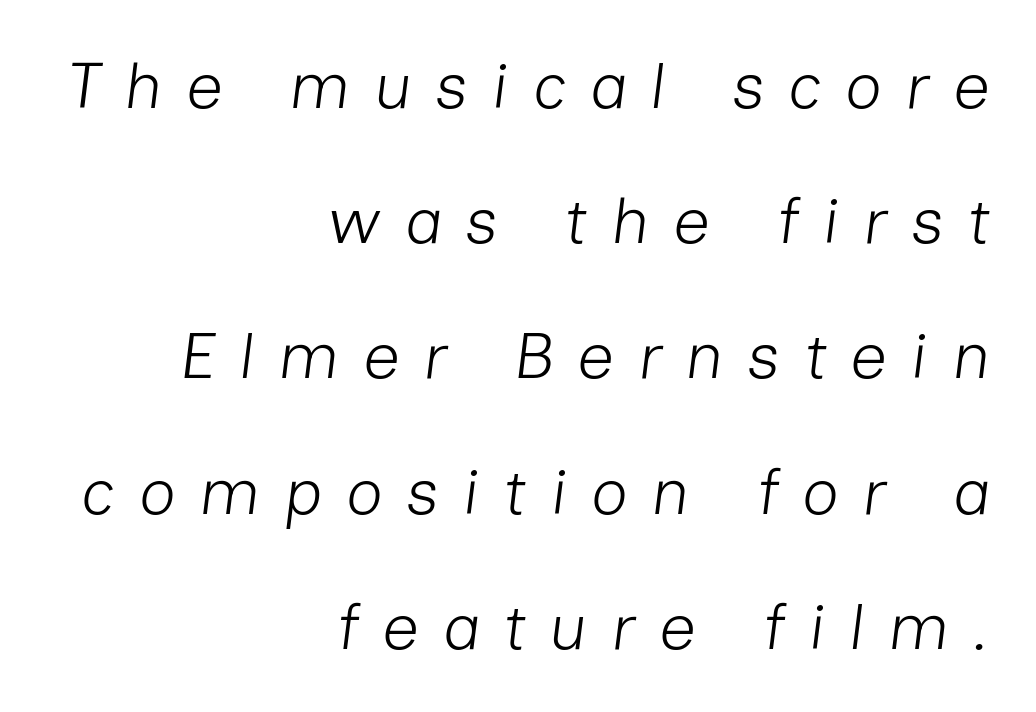
The face looks like a standard text weight, possibly lighter. Note the varied advance widths — an 'i' is clearly narrower than an 'm'. Descenders hang freely into open space. The rendering applies a slant to the glyphs.
